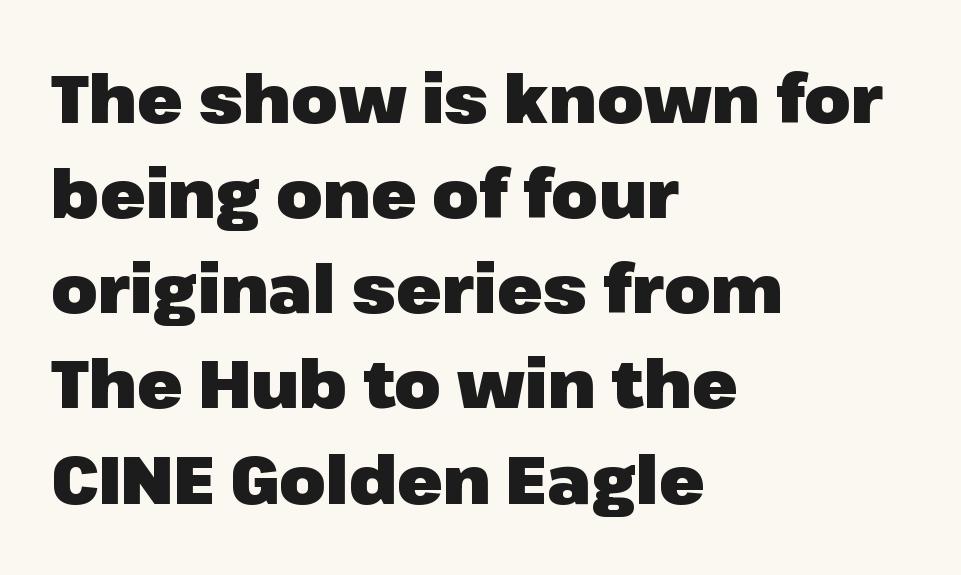
{"serif": "no", "italic": "no", "bold": "yes", "weight": "heavy", "width": "normal", "stroke_contrast": "low", "x_height": "medium", "monospaced": "no", "underline": "no", "align": "left", "line_spacing": "normal", "line_spacing_ratio": 1.42, "letter_spacing": "normal", "letter_spacing_em": 0.0, "glyph_px": 67}
